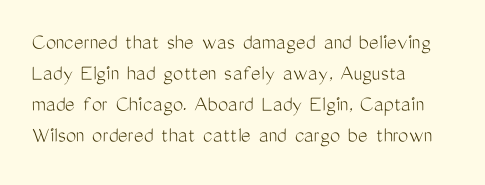
Q: Is the text bold? A: No.
Q: Is the text italic (slanted)? A: No, it is upright.
Q: Is the text underlined? A: No.
Q: How is the paragraph aligned? A: Left-aligned.
Q: Is the spacing between letters normal or unusually wide? A: Normal.
Q: Is the spacing between lines tight, normal or loose? A: Normal.
